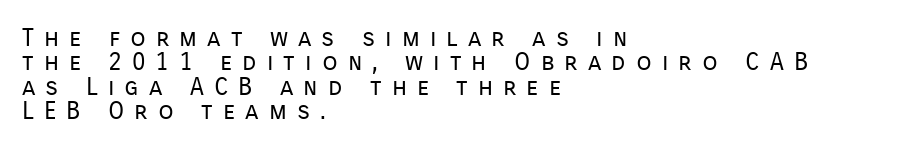
{"italic": "no", "bold": "no", "underline": "no", "align": "left", "line_spacing": "tight", "line_spacing_ratio": 0.98, "letter_spacing": "wide", "letter_spacing_em": 0.4, "glyph_px": 25}
